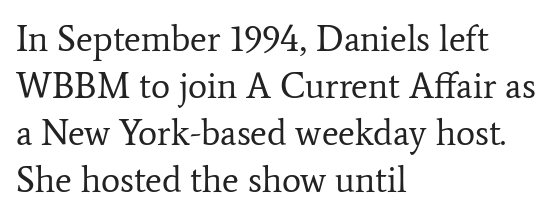
Q: Is the text bold? A: No.
Q: Is the text italic (slanted)? A: No, it is upright.
Q: Is the typeface a serif or a sans-serif typeface? A: Serif.
Q: Is the text underlined? A: No.
Q: How is the paragraph aligned? A: Left-aligned.
Q: Is the spacing between letters normal or unusually wide? A: Normal.
Q: Is the spacing between lines tight, normal or loose? A: Normal.
Q: Width (condensed, normal, or wide)? A: Normal.
Q: Stroke contrast? A: Low.
Q: x-height? A: Medium.
Q: Monospaced? A: No.
